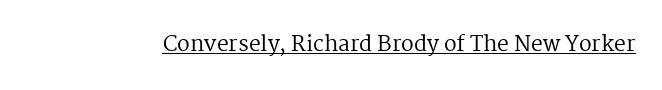
{"italic": "no", "bold": "no", "underline": "yes", "letter_spacing": "normal", "letter_spacing_em": 0.0, "glyph_px": 21}
